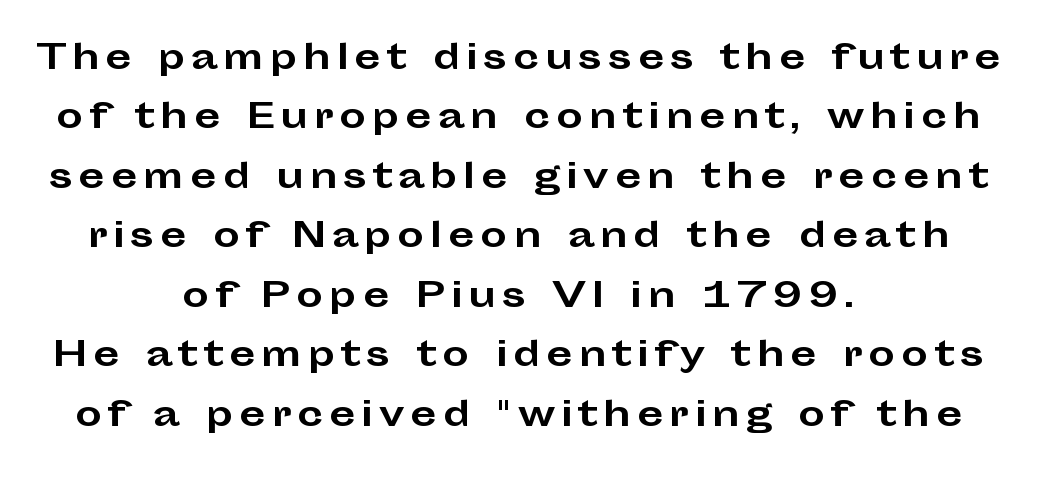
The glyphs are unaccompanied by any horizontal stroke below them. Is this a sans? Yes — the strokes have no serifs. These lines are rendered in a variable-pitch font. This sample is center-justified, so both line endings float freely. This is roman type, the default non-slanted kind.
